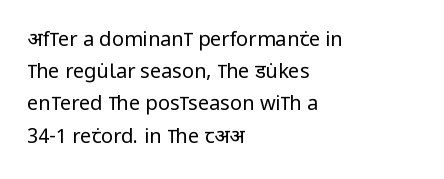
The image shows 20 px text type, upright; set left-aligned, normal line spacing (1.61x), normal letter spacing, not underlined.
